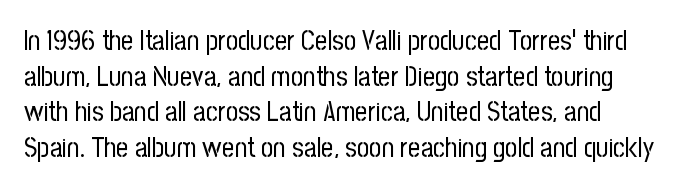
The image shows 27 px text type, upright; set normal line spacing (1.32x), normal letter spacing, not underlined.
